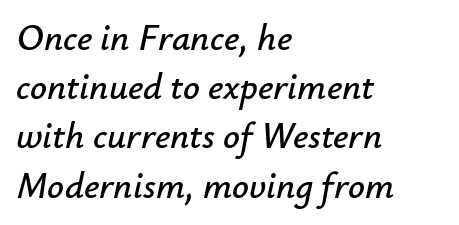
Spacing verdict: proportional, widths tailored to each character. This rendering leaves character spacing at its baseline value. Tall strokes in this sample are angled rather than plumb. Notice how descenders clear the ascenders below comfortably — that's standard leading. The paragraph has a hard left edge and a soft right edge.
